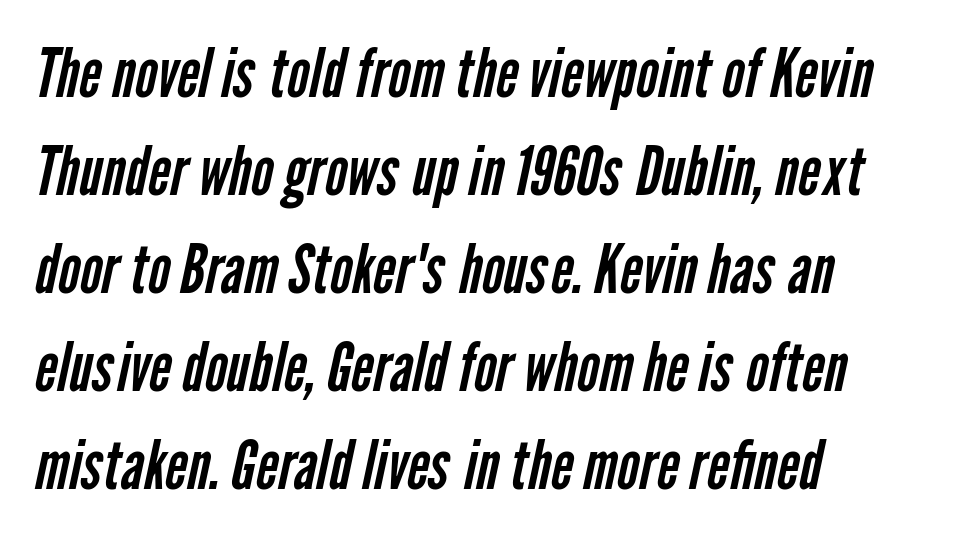
{"serif": "no", "bold": "no", "weight": "regular", "width": "condensed", "stroke_contrast": "low", "x_height": "medium", "monospaced": "no", "underline": "no", "align": "left", "line_spacing": "normal", "line_spacing_ratio": 1.44, "letter_spacing": "normal", "letter_spacing_em": 0.0, "glyph_px": 68}
